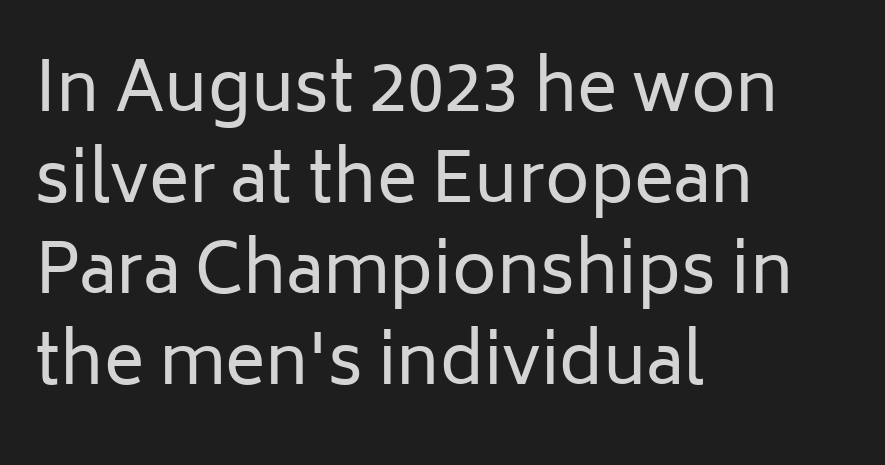
The image shows 68 px regular-weight sans-serif type, upright; set left-aligned, normal line spacing (1.34x), normal letter spacing, not underlined; low stroke contrast and a medium x-height.
